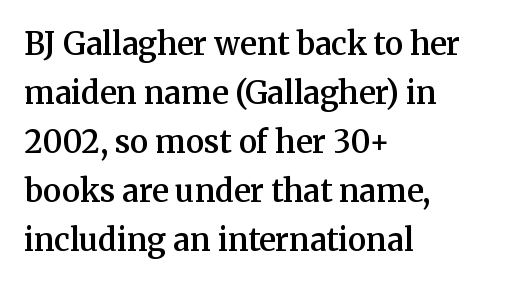
Q: Is the text bold? A: Semi-bold.
Q: Is the text italic (slanted)? A: No, it is upright.
Q: Is the typeface a serif or a sans-serif typeface? A: Serif.
Q: Is the text underlined? A: No.
Q: How is the paragraph aligned? A: Left-aligned.
Q: Is the spacing between letters normal or unusually wide? A: Normal.
Q: Is the spacing between lines tight, normal or loose? A: Normal.
Q: Width (condensed, normal, or wide)? A: Normal.
Q: Stroke contrast? A: Medium.
Q: x-height? A: Medium.
Q: Monospaced? A: No.
